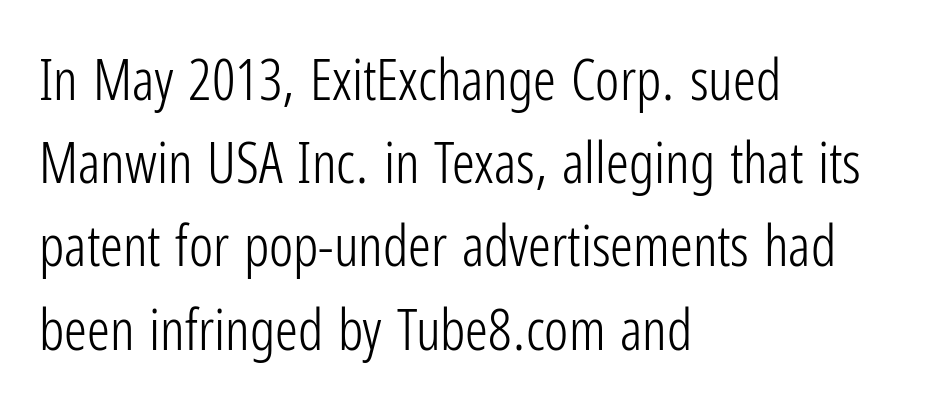
The image shows 57 px light, condensed sans-serif type, upright; set left-aligned, normal line spacing (1.46x), normal letter spacing, not underlined; low stroke contrast and a medium x-height.
